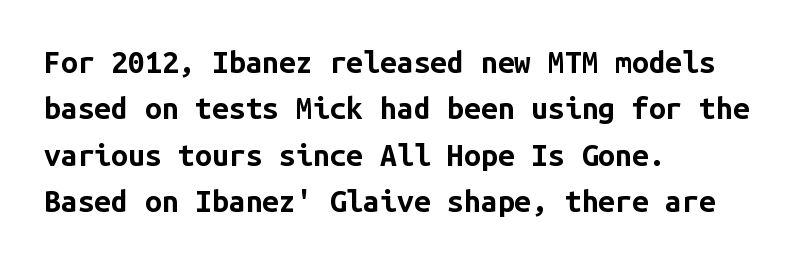
Q: Is the text bold? A: Yes.
Q: Is the text italic (slanted)? A: No, it is upright.
Q: Is the typeface a serif or a sans-serif typeface? A: Sans-serif.
Q: Is the text underlined? A: No.
Q: How is the paragraph aligned? A: Left-aligned.
Q: Is the spacing between letters normal or unusually wide? A: Normal.
Q: Is the spacing between lines tight, normal or loose? A: Normal.
Q: Width (condensed, normal, or wide)? A: Normal.
Q: Stroke contrast? A: Low.
Q: x-height? A: Medium.
Q: Monospaced? A: Yes.
